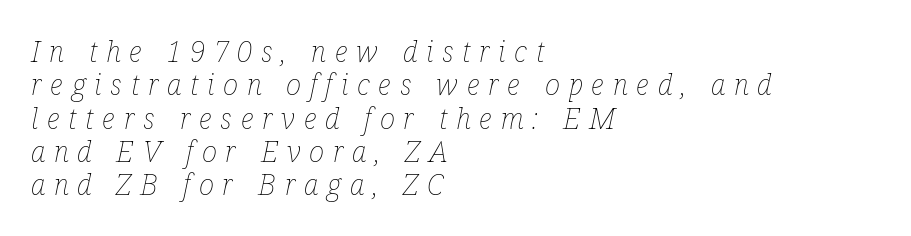
Would a proofreader flag this as italicized? Yes. You could not count columns in this text — the font is proportionally spaced. These lines huddle together more closely than default settings would place them. Clear beneath every line of the passage.
